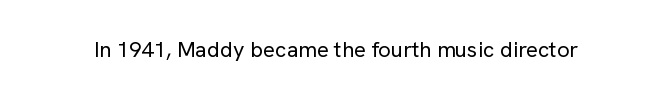
Q: Is the text bold? A: No.
Q: Is the text italic (slanted)? A: No, it is upright.
Q: Is the text underlined? A: No.
Q: Is the spacing between letters normal or unusually wide? A: Normal.
